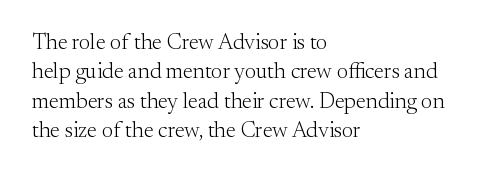
Caption: face not bold, strokes unweighted. Whoever set this chose a conventional vertical rhythm. This sample uses plain, unmodified letter spacing. The lettering stays uniformly vertical, giving the passage a roman look. Rule under the text: the space is simply empty.
